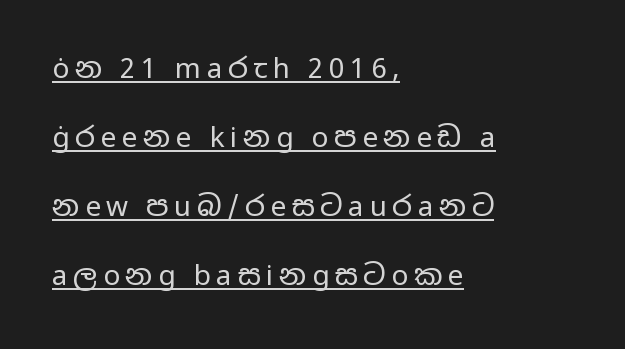
Q: Is the text bold? A: No.
Q: Is the text italic (slanted)? A: No, it is upright.
Q: Is the typeface a serif or a sans-serif typeface? A: Sans-serif.
Q: Is the text underlined? A: Yes.
Q: How is the paragraph aligned? A: Left-aligned.
Q: Is the spacing between letters normal or unusually wide? A: Unusually wide.
Q: Is the spacing between lines tight, normal or loose? A: Loose.
Q: Width (condensed, normal, or wide)? A: Wide.
Q: Stroke contrast? A: Low.
Q: x-height? A: Medium.
Q: Monospaced? A: No.
